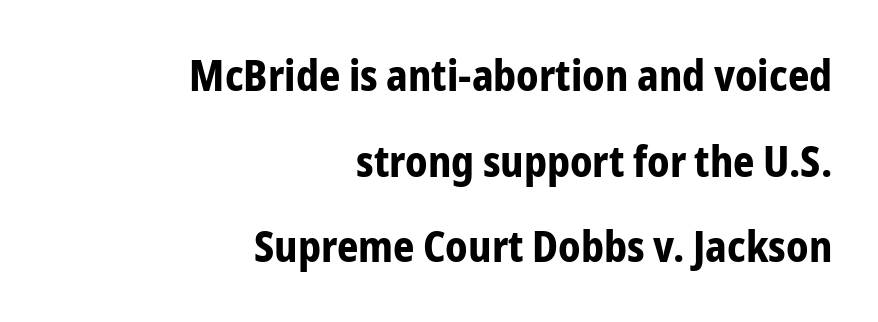
Q: Is the text bold? A: Yes.
Q: Is the text italic (slanted)? A: No, it is upright.
Q: Is the typeface a serif or a sans-serif typeface? A: Sans-serif.
Q: Is the text underlined? A: No.
Q: How is the paragraph aligned? A: Right-aligned.
Q: Is the spacing between letters normal or unusually wide? A: Normal.
Q: Is the spacing between lines tight, normal or loose? A: Loose.
Q: Width (condensed, normal, or wide)? A: Condensed.
Q: Stroke contrast? A: Low.
Q: x-height? A: Medium.
Q: Monospaced? A: No.
